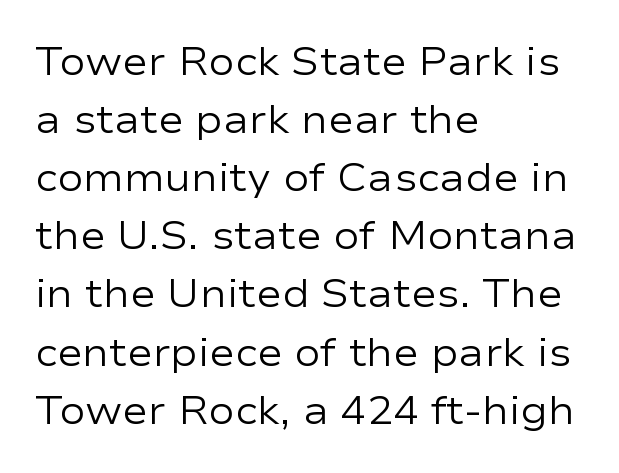
{"serif": "no", "italic": "no", "bold": "no", "weight": "regular", "width": "wide", "stroke_contrast": "low", "x_height": "medium", "monospaced": "no", "underline": "no", "align": "left", "line_spacing": "normal", "line_spacing_ratio": 1.49, "letter_spacing": "normal", "letter_spacing_em": 0.0, "glyph_px": 39}
